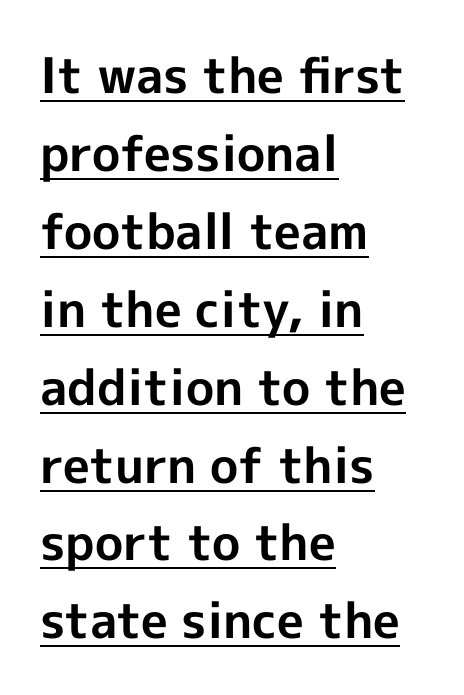
The image shows 49 px bold sans-serif type, upright; set left-aligned, normal line spacing (1.59x), normal letter spacing, underlined; a medium x-height.
